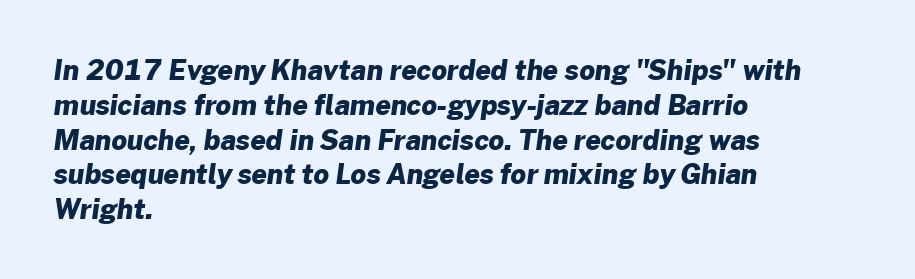
Q: Is the text bold? A: Yes.
Q: Is the text underlined? A: No.
Q: How is the paragraph aligned? A: Left-aligned.
Q: Is the spacing between letters normal or unusually wide? A: Normal.
Q: Is the spacing between lines tight, normal or loose? A: Normal.
